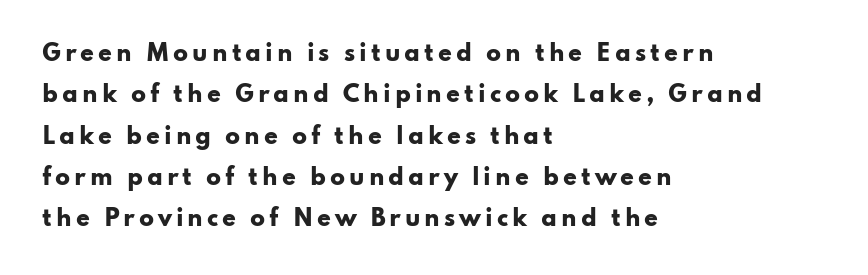
The image shows 22 px bold type, upright; set left-aligned, line spacing 1.88x, not underlined.
